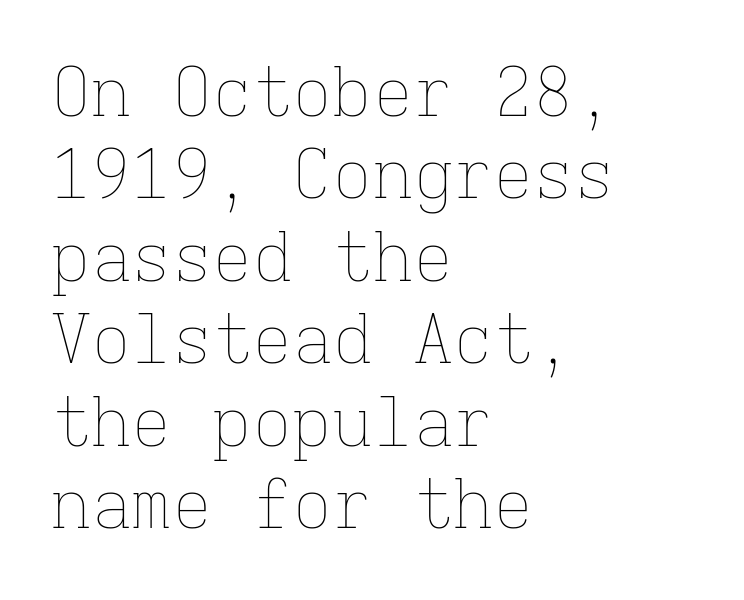
{"italic": "no", "bold": "no", "weight": "thin", "width": "normal", "stroke_contrast": "low", "x_height": "medium", "monospaced": "yes", "underline": "no", "align": "left", "line_spacing_ratio": 1.23, "letter_spacing": "normal", "letter_spacing_em": 0.0, "glyph_px": 67}
